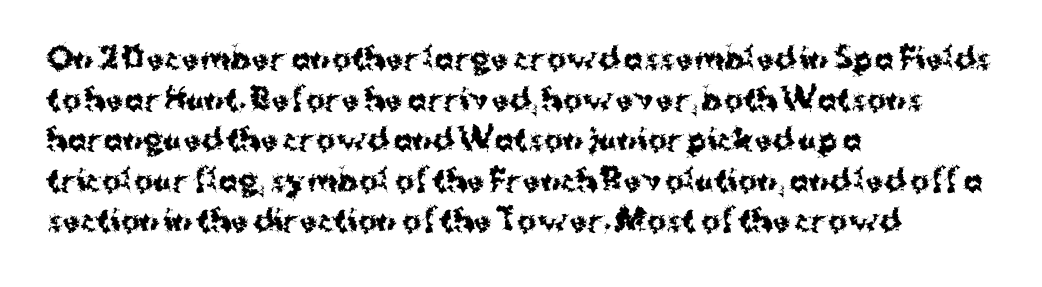
{"serif": "no", "italic": "no", "bold": "yes", "weight": "bold", "width": "normal", "stroke_contrast": "medium", "x_height": "medium", "monospaced": "no", "underline": "no", "align": "left", "line_spacing": "normal", "line_spacing_ratio": 1.4, "letter_spacing": "normal", "letter_spacing_em": 0.0, "glyph_px": 29}
